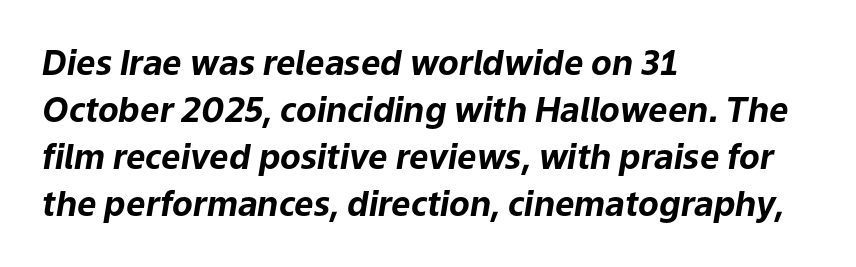
The image shows 34 px bold type, italic (leaning right); set left-aligned, normal line spacing (1.38x), normal letter spacing, not underlined; low stroke contrast and a medium x-height.
